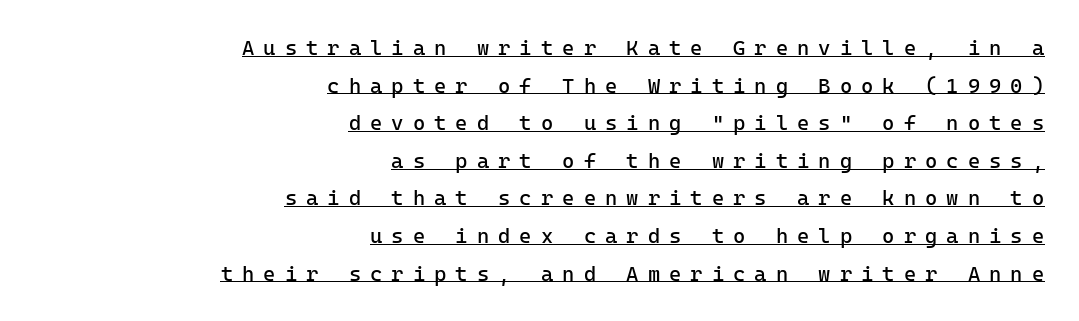
The image shows 21 px text type, upright; set right-aligned, line spacing 1.79x, unusually wide letter spacing (+0.43 em), underlined.
